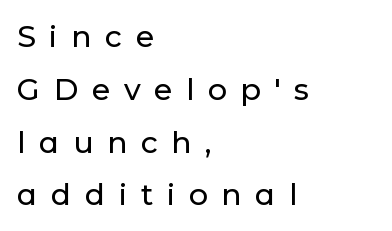
The image shows 30 px sans-serif type, upright; set left-aligned, line spacing 1.76x, unusually wide letter spacing (+0.45 em), not underlined; low stroke contrast and a medium x-height.
